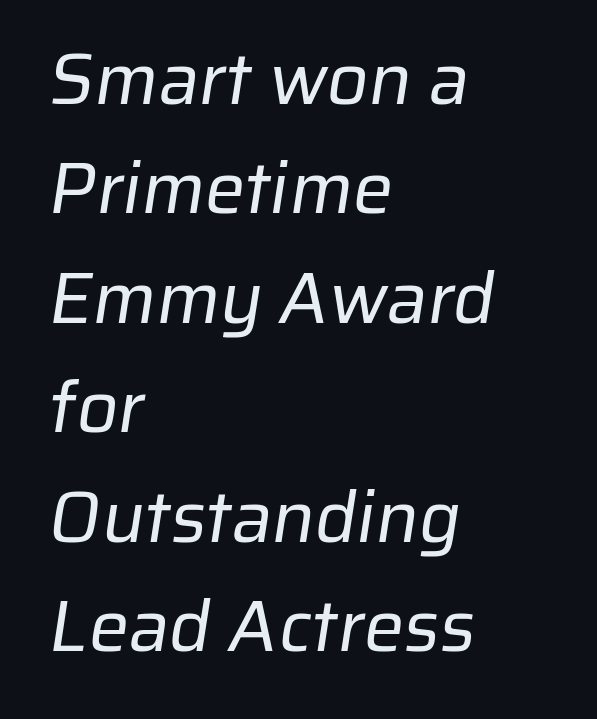
The image shows 72 px regular-weight sans-serif type; set left-aligned, normal line spacing (1.52x), normal letter spacing, not underlined; low stroke contrast and a medium x-height.
